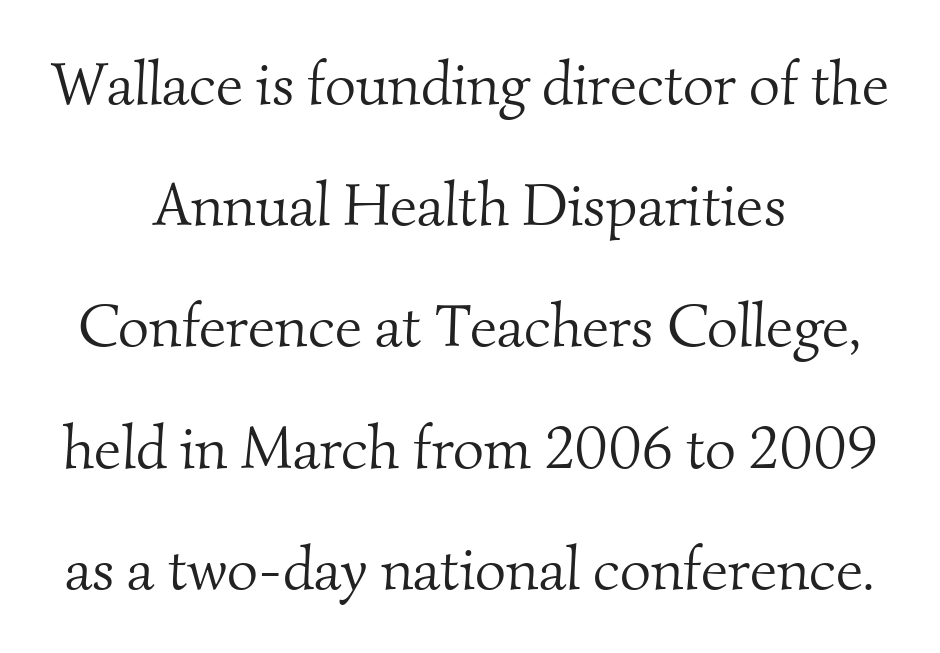
These lines are rendered in a variable-pitch font. The gaps between neighbouring characters are ordinary and unremarkable. Observe the serifs anchoring each vertical stroke in this sample. Each line is balanced around a shared central axis. Letters rest on an invisible, unmarked baseline. No letter is thick-stroked: the sample isn't bold.
